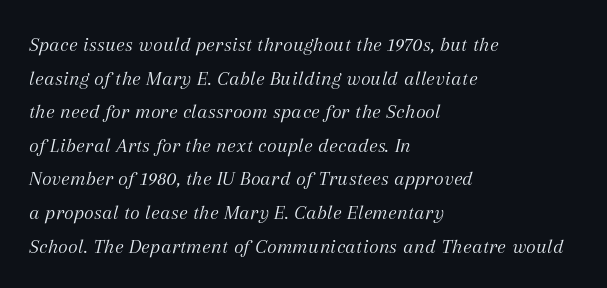
The image shows 21 px text type, italic (leaning right); set left-aligned, normal line spacing (1.6x), normal letter spacing, not underlined.
